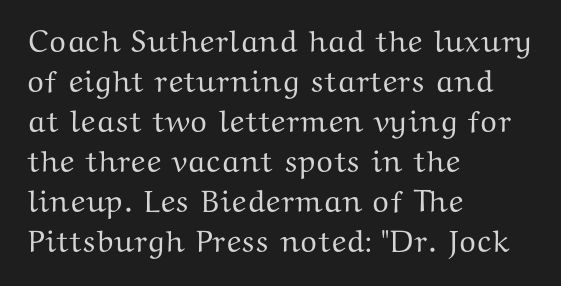
Yep, those are serifs on the letters. Students, observe: this is what conventionally led text looks like. Line starts are locked; line ends wander. The rendering uses natural spacing where letterforms have individual widths.
